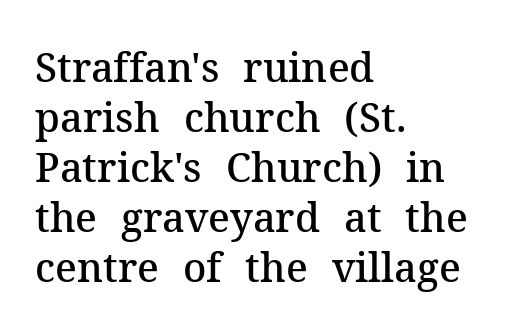
Underlining? Definitely not there. These lines are composed in type with serifs. Note the varied advance widths — an 'i' is clearly narrower than an 'm'. Ordinary non-slanted type is in use.
